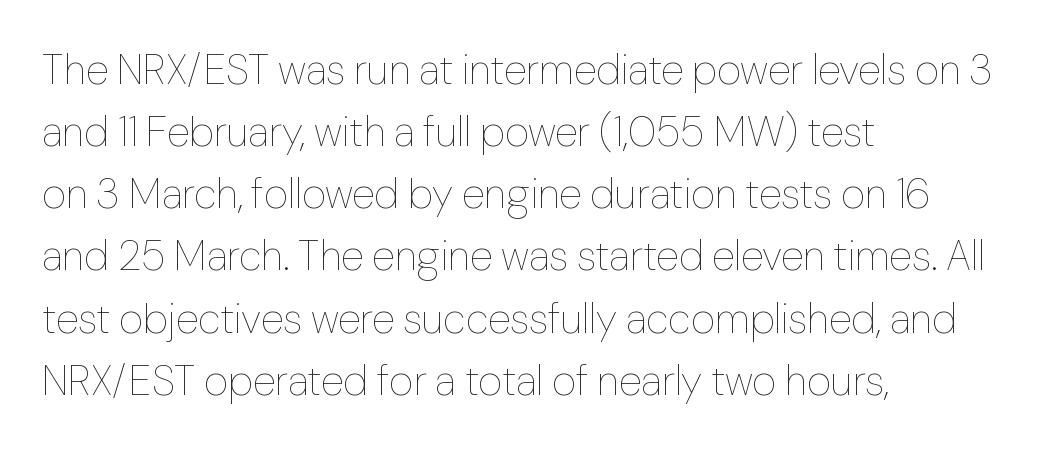
Q: Is the text bold? A: No.
Q: Is the text italic (slanted)? A: No, it is upright.
Q: Is the text underlined? A: No.
Q: How is the paragraph aligned? A: Left-aligned.
Q: Is the spacing between letters normal or unusually wide? A: Normal.
Q: Is the spacing between lines tight, normal or loose? A: Normal.
Q: Width (condensed, normal, or wide)? A: Normal.
Q: Stroke contrast? A: Low.
Q: x-height? A: Medium.
Q: Monospaced? A: No.
